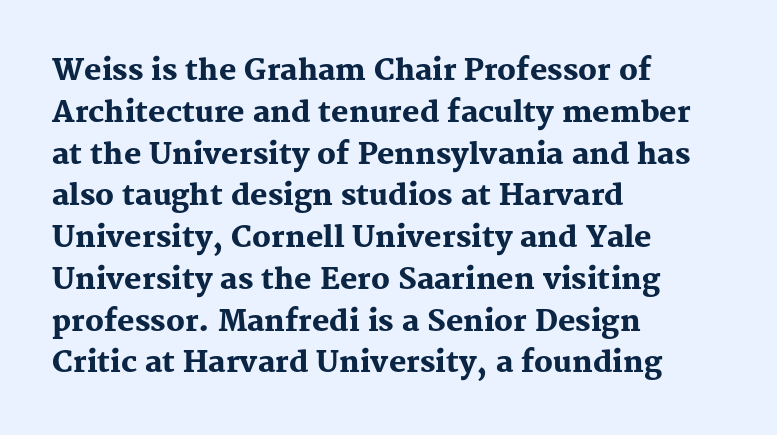
The image shows 29 px heavy serif type, upright; set left-aligned, normal line spacing (1.44x), normal letter spacing, not underlined; medium stroke contrast and a medium x-height.
